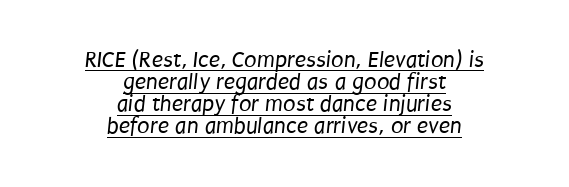
{"bold": "no", "underline": "yes", "align": "center", "line_spacing": "tight", "line_spacing_ratio": 0.96, "letter_spacing": "normal", "letter_spacing_em": 0.0, "glyph_px": 23}
